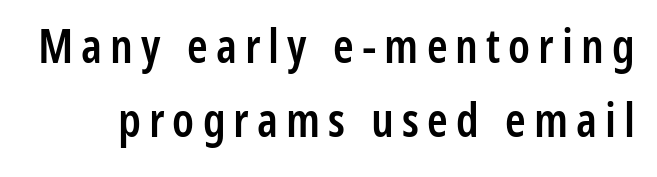
{"serif": "no", "italic": "no", "bold": "semi", "weight": "semibold", "width": "condensed", "stroke_contrast": "low", "x_height": "medium", "monospaced": "no", "underline": "no", "line_spacing": "normal", "line_spacing_ratio": 1.57, "glyph_px": 47}
